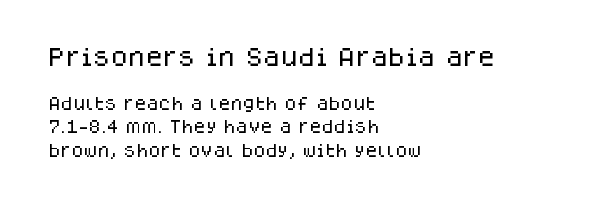
Q: Is the text italic (slanted)? A: No, it is upright.
Q: Is the text underlined? A: No.
Q: How is the paragraph aligned? A: Left-aligned.
Q: Is the spacing between letters normal or unusually wide? A: Normal.
Q: Is the spacing between lines tight, normal or loose? A: Normal.
Q: Which block of text is set in a larger size, the first (top) or the second (bottom)? A: The first (top) one.
